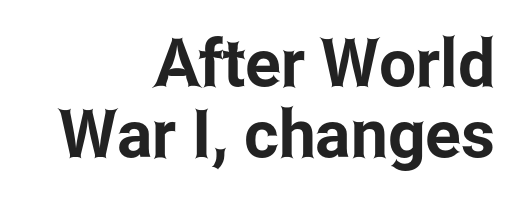
Letters rest on an invisible, unmarked baseline. Character widths vary here, with narrow letters taking less room than wide ones. The paragraph has a hard right edge and a soft left edge. Does the type have serifs? No, each stem ends abruptly. How are the letters spaced? Ordinarily, with no added tracking.
